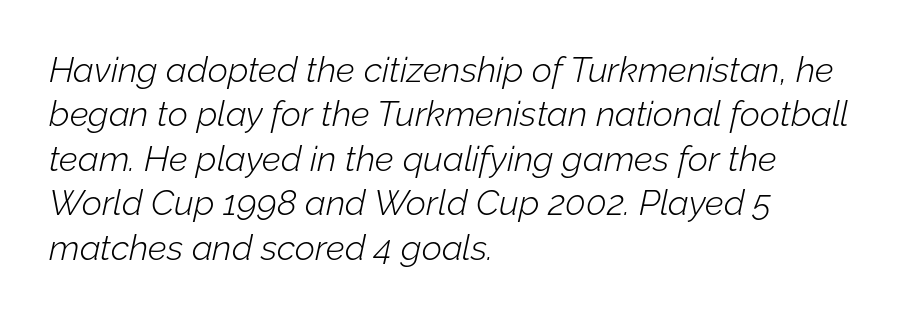
Q: Is the text bold? A: No.
Q: Is the text italic (slanted)? A: Yes, it leans right by about 12 degrees.
Q: Is the text underlined? A: No.
Q: How is the paragraph aligned? A: Left-aligned.
Q: Is the spacing between letters normal or unusually wide? A: Normal.
Q: Is the spacing between lines tight, normal or loose? A: Normal.
Q: Width (condensed, normal, or wide)? A: Normal.
Q: Stroke contrast? A: Low.
Q: x-height? A: Medium.
Q: Monospaced? A: No.
